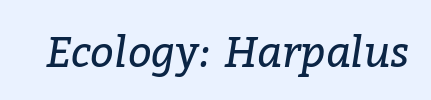
The image shows 42 px regular-weight serif type, italic (leaning right); set normal letter spacing, not underlined; low stroke contrast and a medium x-height.
